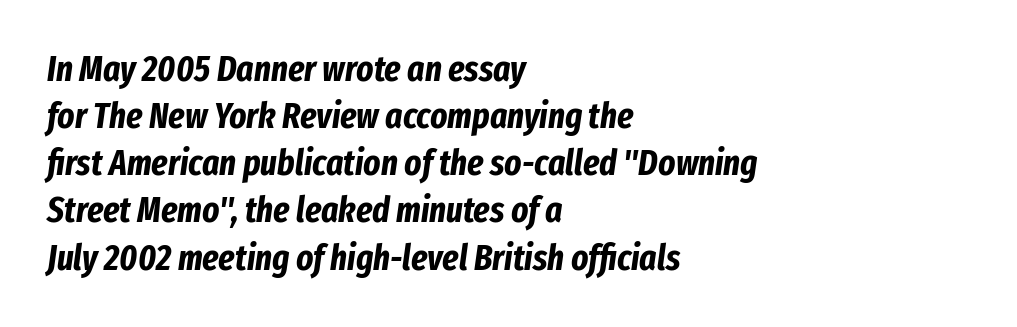
Every letter is thick-stroked: bold, no question. Looking at the ascenders, they clearly lean. The face used here is proportionally spaced, like ordinary book or web type. Honestly, the row spacing looks completely unremarkable.
